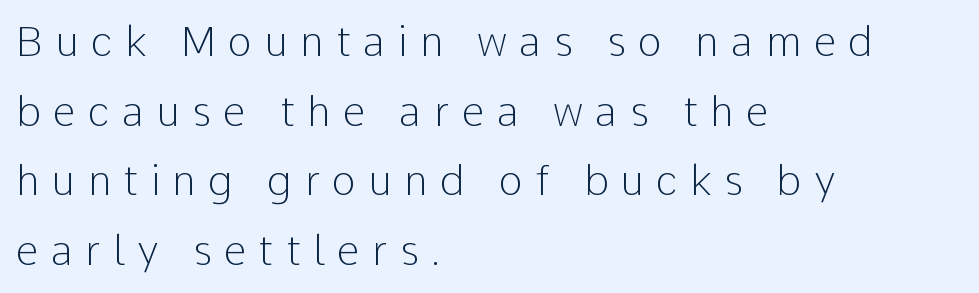
Q: Is the text bold? A: No.
Q: Is the text italic (slanted)? A: No, it is upright.
Q: Is the typeface a serif or a sans-serif typeface? A: Sans-serif.
Q: Is the text underlined? A: No.
Q: How is the paragraph aligned? A: Left-aligned.
Q: Is the spacing between letters normal or unusually wide? A: Unusually wide.
Q: Is the spacing between lines tight, normal or loose? A: Normal.
Q: Width (condensed, normal, or wide)? A: Normal.
Q: Stroke contrast? A: Low.
Q: x-height? A: Medium.
Q: Monospaced? A: No.
